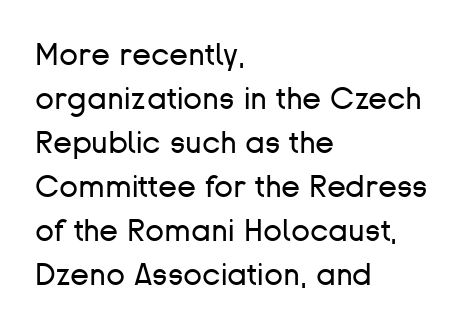
Q: Is the text bold? A: No.
Q: Is the text italic (slanted)? A: No, it is upright.
Q: Is the typeface a serif or a sans-serif typeface? A: Sans-serif.
Q: Is the text underlined? A: No.
Q: How is the paragraph aligned? A: Left-aligned.
Q: Is the spacing between letters normal or unusually wide? A: Normal.
Q: Is the spacing between lines tight, normal or loose? A: Normal.
Q: Width (condensed, normal, or wide)? A: Normal.
Q: Stroke contrast? A: Low.
Q: x-height? A: Medium.
Q: Monospaced? A: No.
